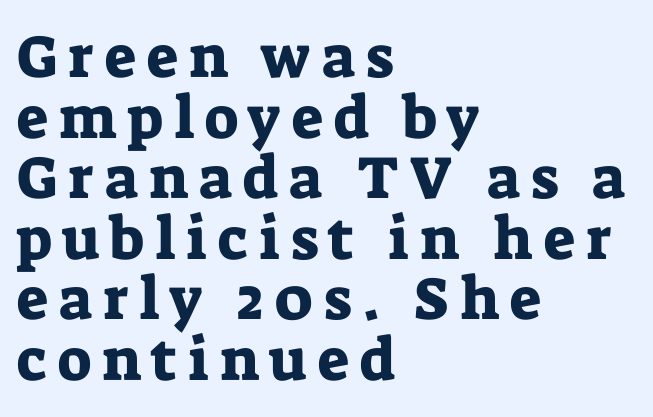
Think of a printed novel: that variable character pitch is what you see here. The typesetter chose a ragged-right arrangement here. Italic: no, the glyphs are upright roman. Summary of vertical rhythm: compact, with narrow interline spacing. Each row of text sits above clean, open space.
